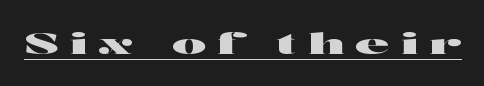
Q: Is the text italic (slanted)? A: No, it is upright.
Q: Is the typeface a serif or a sans-serif typeface? A: Sans-serif.
Q: Is the text underlined? A: Yes.
Q: Is the spacing between letters normal or unusually wide? A: Unusually wide.
Q: Width (condensed, normal, or wide)? A: Wide.
Q: Stroke contrast? A: High.
Q: x-height? A: Medium.
Q: Monospaced? A: No.
